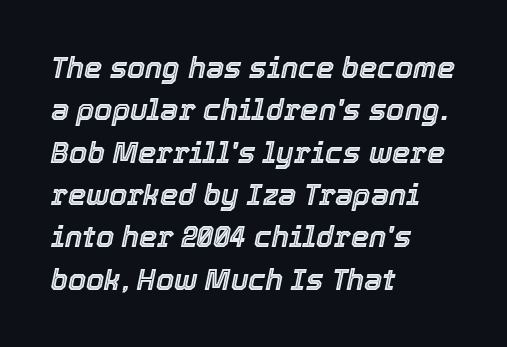
Q: Is the text italic (slanted)? A: Yes, it leans right by about 12 degrees.
Q: Is the text underlined? A: No.
Q: How is the paragraph aligned? A: Left-aligned.
Q: Is the spacing between letters normal or unusually wide? A: Normal.
Q: Is the spacing between lines tight, normal or loose? A: Normal.
Q: Width (condensed, normal, or wide)? A: Normal.
Q: x-height? A: Medium.
Q: Monospaced? A: No.
